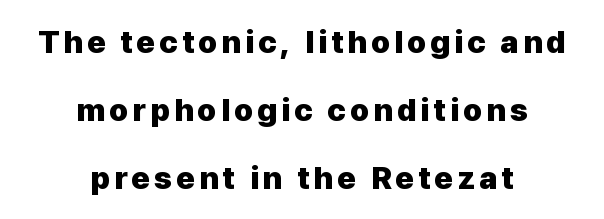
The image shows 32 px heavy sans-serif type, upright; set centered, loose line spacing (2.12x), not underlined; low stroke contrast and a medium x-height.
